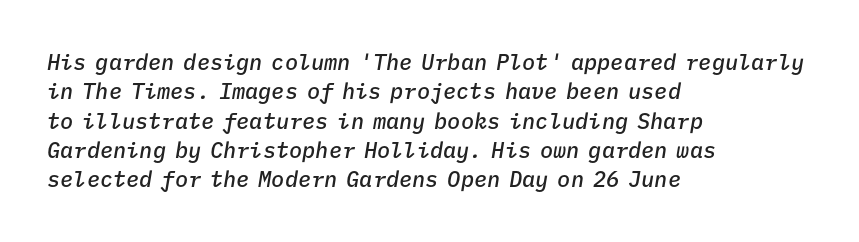
The image shows 22 px text type, italic (leaning right); set left-aligned, normal line spacing (1.33x), normal letter spacing, not underlined.
